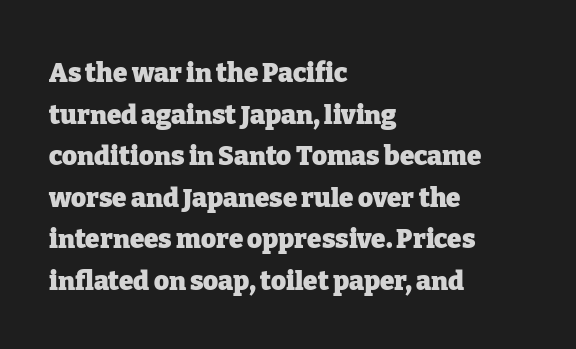
{"italic": "no", "bold": "yes", "underline": "no", "align": "left", "line_spacing": "normal", "line_spacing_ratio": 1.6, "letter_spacing": "normal", "letter_spacing_em": 0.0, "glyph_px": 26}
